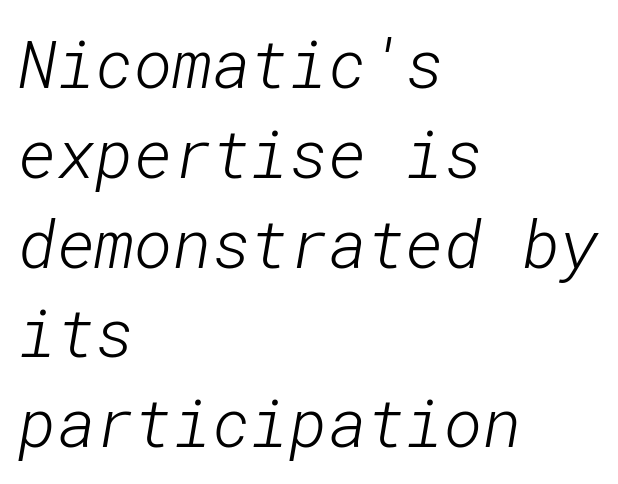
Q: Is the text bold? A: No.
Q: Is the typeface a serif or a sans-serif typeface? A: Sans-serif.
Q: Is the text underlined? A: No.
Q: How is the paragraph aligned? A: Left-aligned.
Q: Is the spacing between letters normal or unusually wide? A: Normal.
Q: Is the spacing between lines tight, normal or loose? A: Normal.
Q: Width (condensed, normal, or wide)? A: Normal.
Q: Stroke contrast? A: Low.
Q: x-height? A: Medium.
